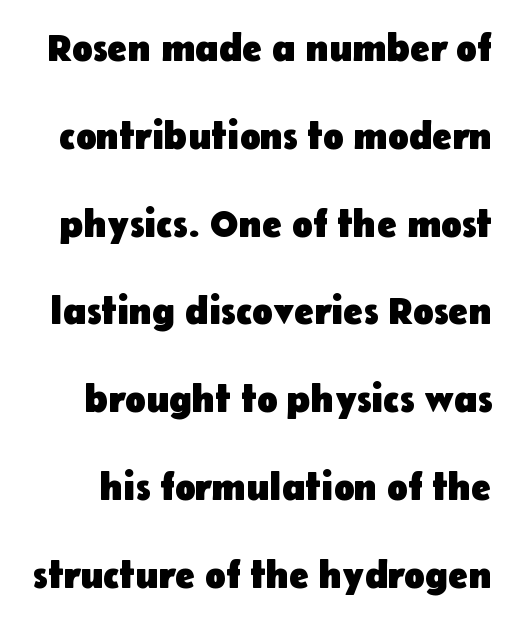
{"serif": "no", "italic": "no", "bold": "yes", "weight": "heavy", "width": "normal", "stroke_contrast": "low", "x_height": "medium", "monospaced": "no", "underline": "no", "line_spacing": "loose", "line_spacing_ratio": 2.31, "letter_spacing": "normal", "letter_spacing_em": 0.0, "glyph_px": 38}
